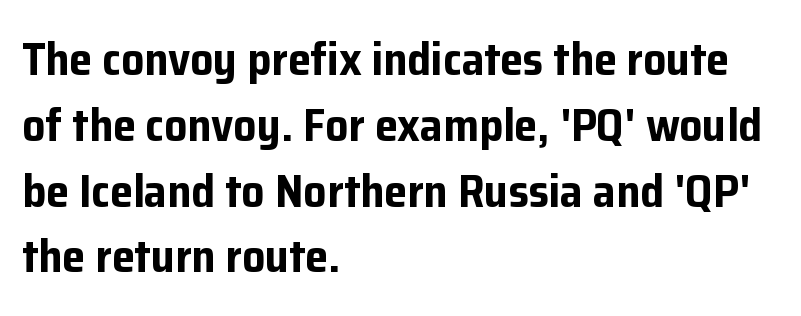
Interline gaps are of average width in this sample. How are the letters spaced? Ordinarily, with no added tracking. The zone under the glyphs is completely vacant. Does the weight exceed regular? Yes, all the way to bold.
